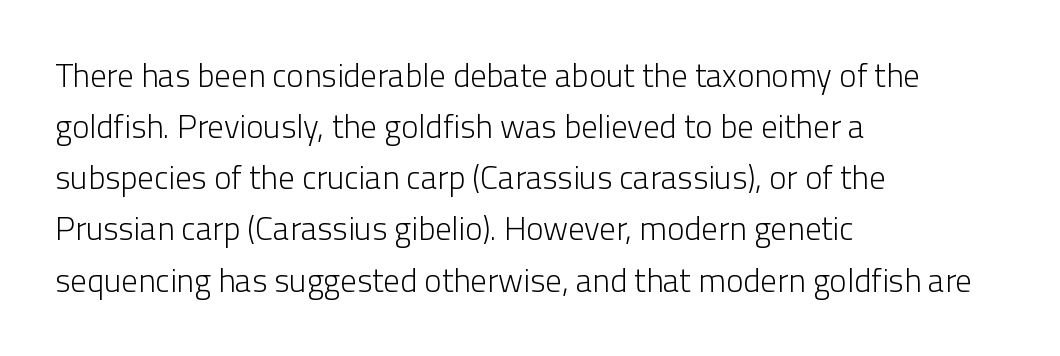
Each letter keeps its own natural width here, so spacing adapts to shape. Horizontally, the lines are justified to the leading edge only. The type sits square on the baseline with zero lean. Glance below the letters and you will spot only blank space.
